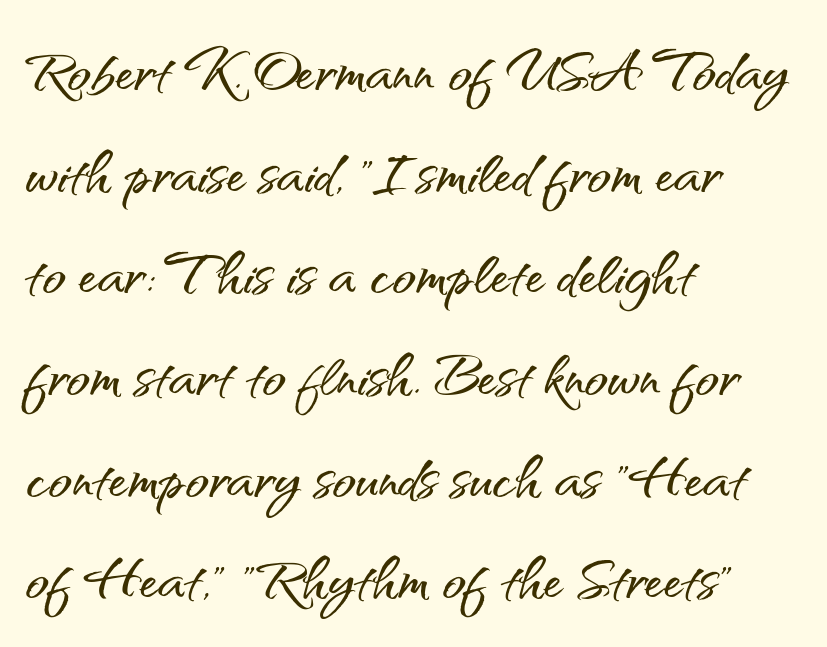
Q: Is the text italic (slanted)? A: Yes.
Q: Is the typeface a serif or a sans-serif typeface? A: Sans-serif.
Q: Is the text underlined? A: No.
Q: How is the paragraph aligned? A: Left-aligned.
Q: Is the spacing between letters normal or unusually wide? A: Normal.
Q: Is the spacing between lines tight, normal or loose? A: Normal.
Q: Width (condensed, normal, or wide)? A: Normal.
Q: Stroke contrast? A: Medium.
Q: x-height? A: Small.
Q: Monospaced? A: No.
